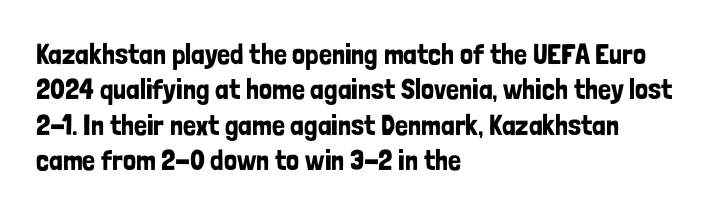
The image shows 29 px condensed sans-serif type, upright; set left-aligned, line spacing 1.22x, normal letter spacing, not underlined; low stroke contrast and a medium x-height.
